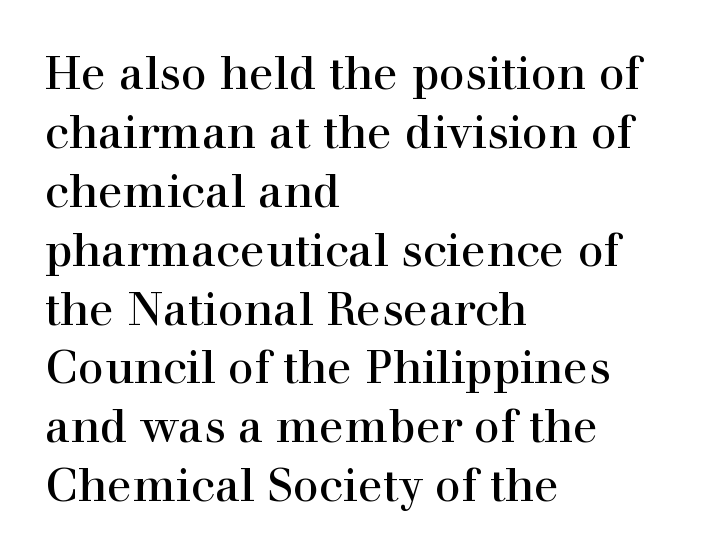
The image shows 46 px serif type, upright; set left-aligned, normal line spacing (1.28x), normal letter spacing, not underlined; a medium x-height.
